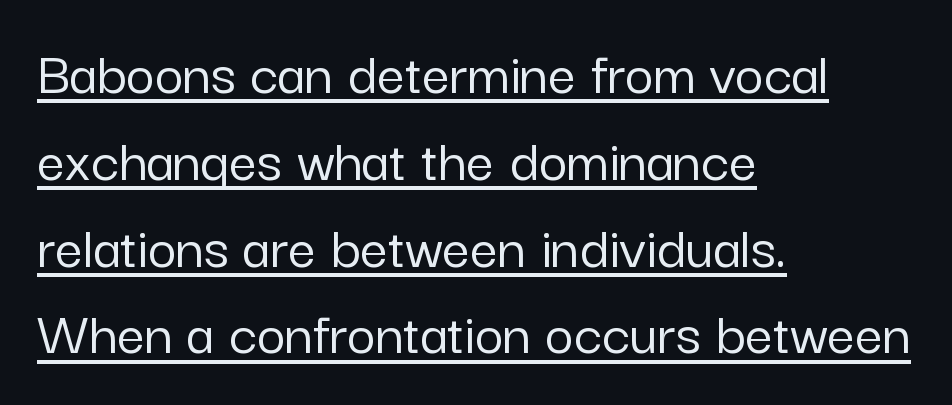
{"serif": "no", "italic": "no", "width": "normal", "stroke_contrast": "low", "x_height": "medium", "monospaced": "no", "underline": "yes", "align": "left", "line_spacing": "normal", "line_spacing_ratio": 1.4, "letter_spacing": "normal", "letter_spacing_em": 0.0, "glyph_px": 62}
